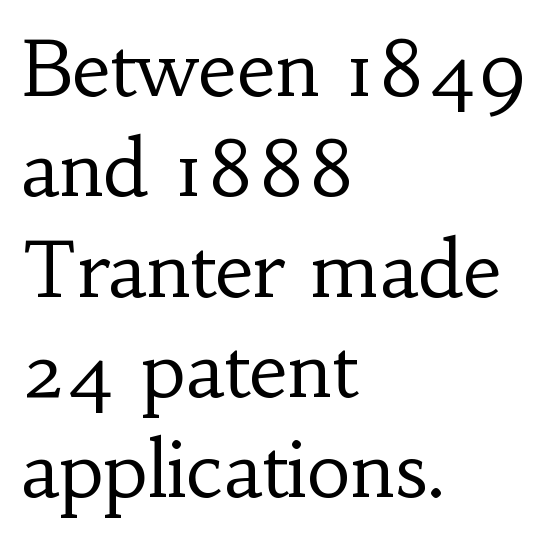
{"serif": "yes", "italic": "no", "bold": "no", "weight": "regular", "width": "normal", "stroke_contrast": "low", "x_height": "small", "monospaced": "no", "underline": "no", "align": "left", "line_spacing": "normal", "line_spacing_ratio": 1.32, "letter_spacing": "normal", "letter_spacing_em": 0.0, "glyph_px": 76}
